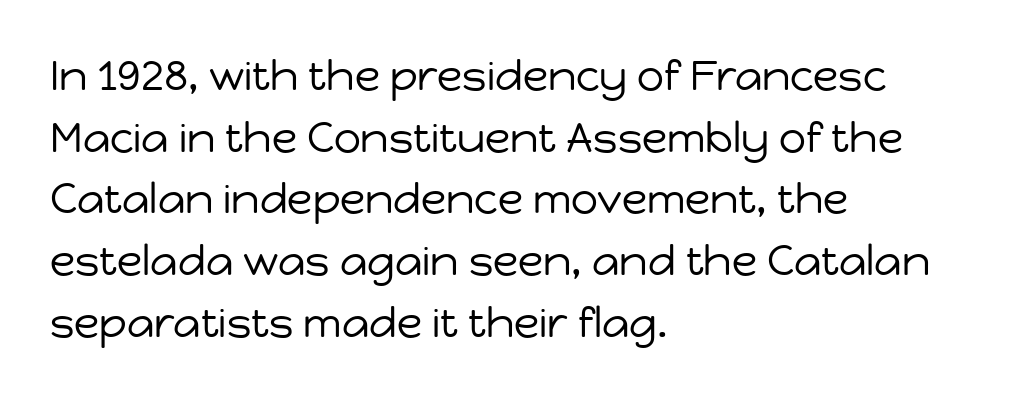
The image shows 42 px regular-weight sans-serif type, upright; set left-aligned, normal line spacing (1.47x), normal letter spacing, not underlined; low stroke contrast and a medium x-height.
